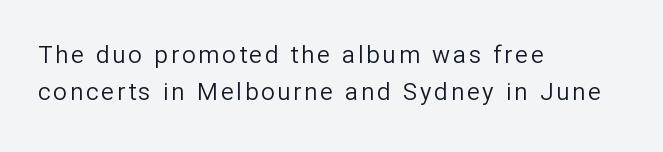
Stem width sits at or under what a default text font uses. The rag falls on the right side of this text block. What's the leading like? Ordinary, nothing unusual. Does the lettering tilt? It doesn't — this is upright. Rule under the text: the space is simply empty.
